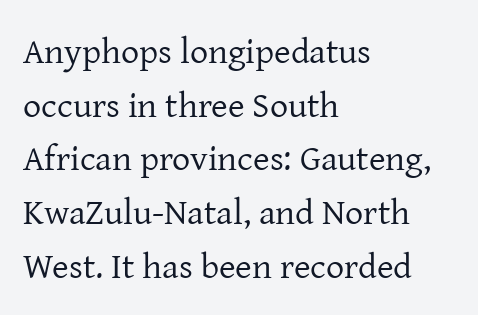
These lines are set flush left with a ragged right edge. The font sits on the lighter half of the weight spectrum, regular included. There is no visible air inserted between adjacent glyphs. Unlike a clean sans, this face finishes its strokes with serifs. No italicization has been applied; the sample stays upright.
